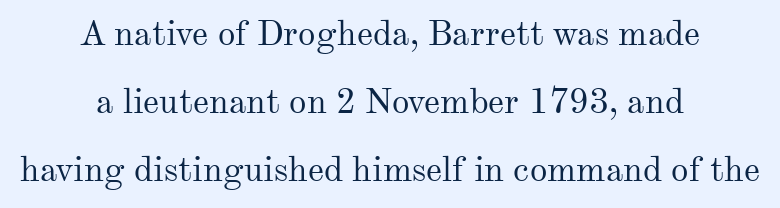
{"serif": "yes", "italic": "no", "bold": "no", "weight": "regular", "width": "normal", "stroke_contrast": "medium", "x_height": "small", "monospaced": "no", "underline": "no", "align": "center", "line_spacing": "loose", "line_spacing_ratio": 1.95, "letter_spacing": "normal", "letter_spacing_em": 0.0, "glyph_px": 35}
